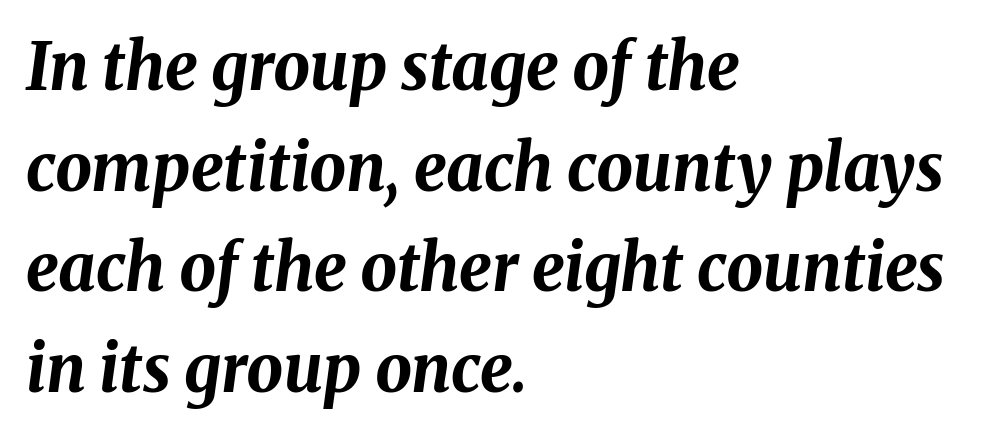
Q: Is the text bold? A: Yes.
Q: Is the text italic (slanted)? A: Yes, it leans right by about 8 degrees.
Q: Is the text underlined? A: No.
Q: How is the paragraph aligned? A: Left-aligned.
Q: Is the spacing between letters normal or unusually wide? A: Normal.
Q: Is the spacing between lines tight, normal or loose? A: Normal.
Q: Width (condensed, normal, or wide)? A: Normal.
Q: Stroke contrast? A: Medium.
Q: x-height? A: Medium.
Q: Monospaced? A: No.
